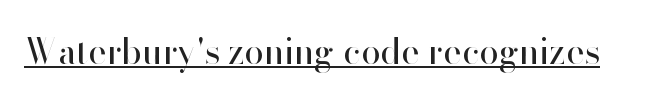
Q: Is the text bold? A: No.
Q: Is the text italic (slanted)? A: No, it is upright.
Q: Is the typeface a serif or a sans-serif typeface? A: Sans-serif.
Q: Is the text underlined? A: Yes.
Q: Is the spacing between letters normal or unusually wide? A: Normal.
Q: Width (condensed, normal, or wide)? A: Normal.
Q: Stroke contrast? A: High.
Q: x-height? A: Small.
Q: Monospaced? A: No.
